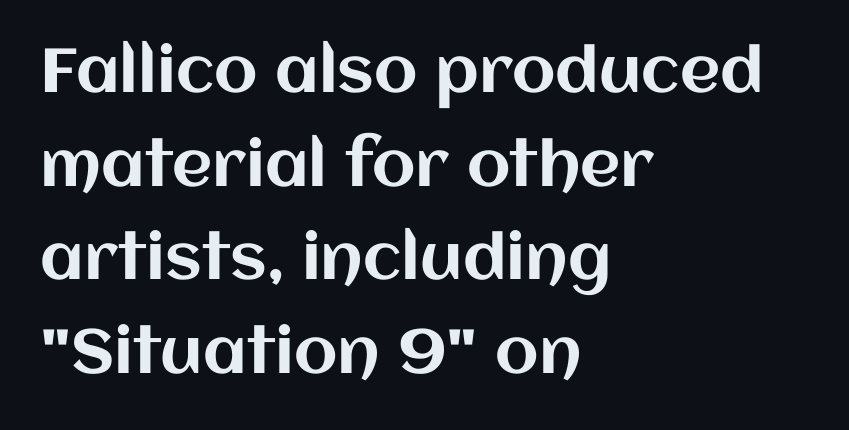
The image shows 62 px text type, upright; set left-aligned, normal line spacing (1.51x), normal letter spacing, not underlined; medium stroke contrast and a large x-height.
